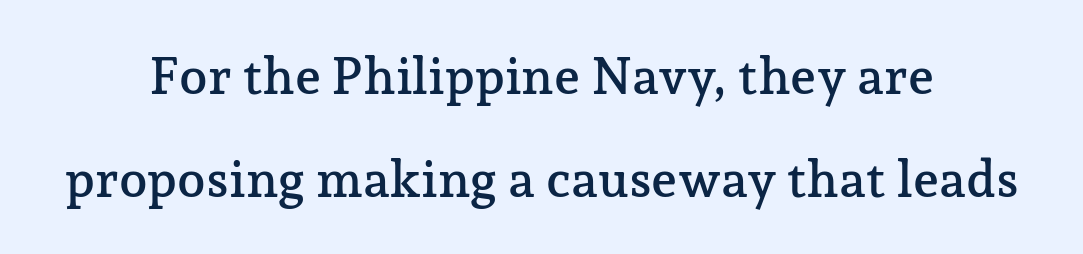
The rendering shows small feet on the letterforms — a serif design. The specimen reads as upright at a glance. Is this a fixed-width face? No — the glyphs have proportional, varying widths. Rows of type keep a wide berth in the vertical direction.
